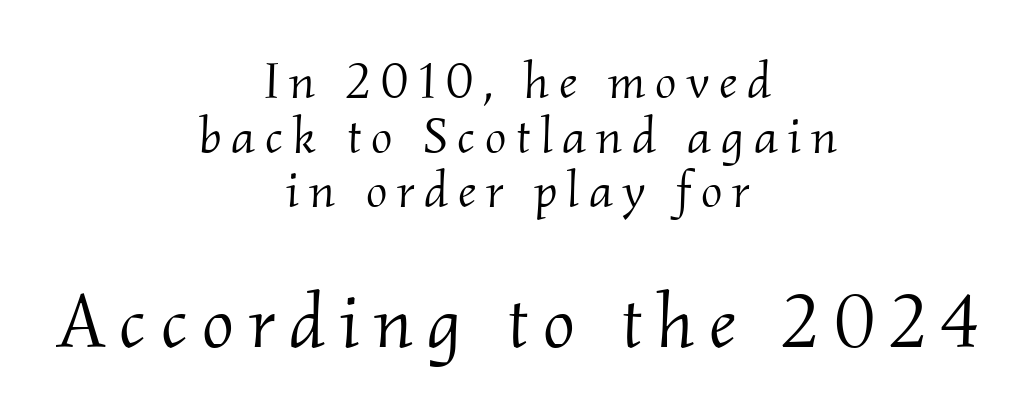
{"serif": "yes", "italic": "yes", "lean": "right", "slant_degrees": 2, "bold": "no", "weight": "light", "width": "normal", "stroke_contrast": "medium", "x_height": "small", "monospaced": "no", "underline": "no", "align": "center", "line_spacing": "tight", "line_spacing_ratio": 1.07, "larger_block": "second", "size_ratio": 1.49, "glyph_px": 76}
